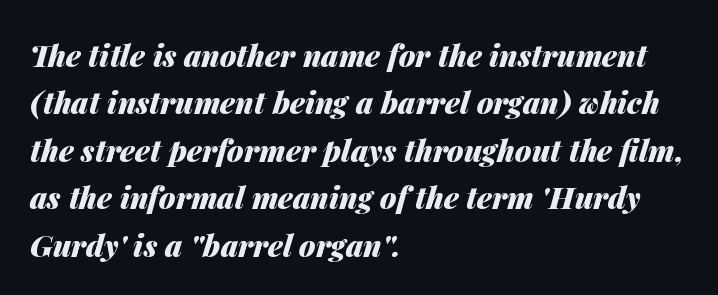
The vertical gap from one line to the next is medium. Here the designer chose a conventional face with non-uniform glyph widths. The glyphs look as if they've been sheared to an angle. Letter spacing: default.
